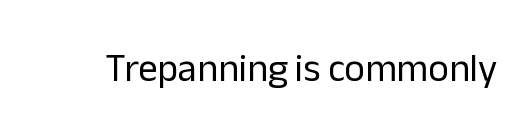
The image shows 39 px regular-weight sans-serif type, upright; set normal letter spacing, not underlined; low stroke contrast and a medium x-height.
